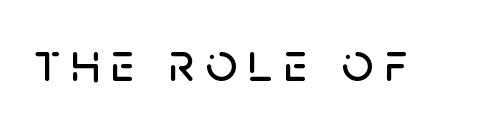
This rendering employs a face without finishing strokes, i.e., a sans-serif. Someone cranked the tracking dial way up on this one. Just letters on the line, the space beneath them empty. This is the regular roman posture of the typeface.
